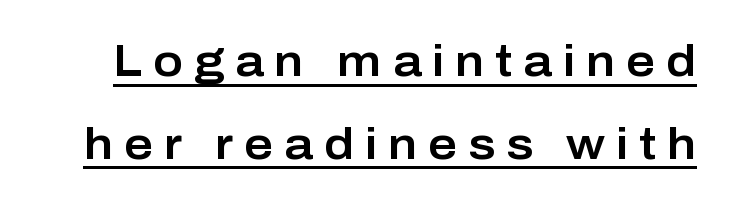
Q: Is the text italic (slanted)? A: No, it is upright.
Q: Is the typeface a serif or a sans-serif typeface? A: Sans-serif.
Q: Is the text underlined? A: Yes.
Q: Is the spacing between letters normal or unusually wide? A: Unusually wide.
Q: Width (condensed, normal, or wide)? A: Normal.
Q: Stroke contrast? A: Low.
Q: x-height? A: Medium.
Q: Monospaced? A: No.
